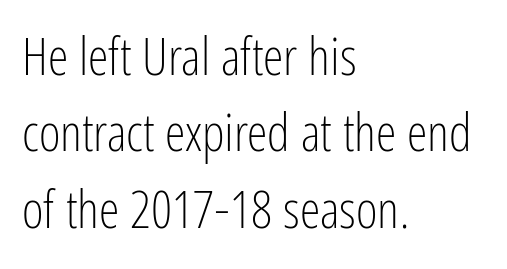
The image shows 52 px light, condensed sans-serif type, upright; set left-aligned, normal line spacing (1.47x), normal letter spacing, not underlined; low stroke contrast and a medium x-height.
